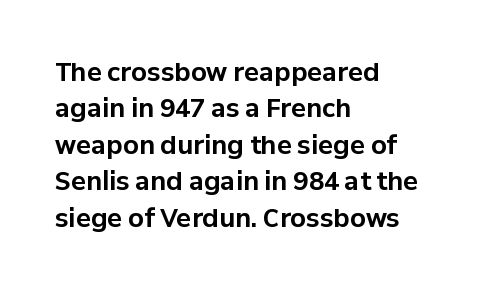
The image shows 25 px bold type, upright; set left-aligned, normal line spacing (1.46x), normal letter spacing, not underlined.
